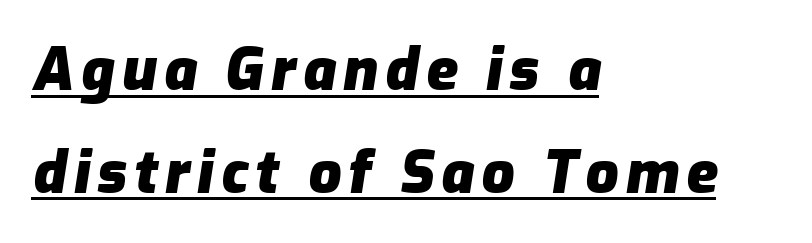
{"italic": "yes", "lean": "right", "slant_degrees": 9, "bold": "yes", "weight": "heavy", "width": "normal", "stroke_contrast": "low", "x_height": "medium", "monospaced": "no", "underline": "yes", "align": "left", "line_spacing_ratio": 1.77, "glyph_px": 58}
